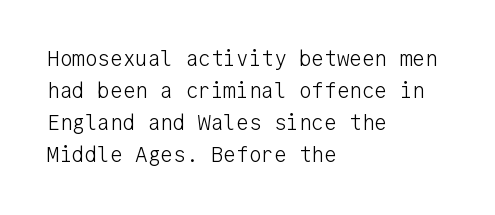
Is the block centered? No — it sits flush against the left margin. Honestly, the row spacing looks completely unremarkable. Check under the words: just untouched page. Ascenders rise straight up at ninety degrees. Nobody touched the tracking dial on this one.
